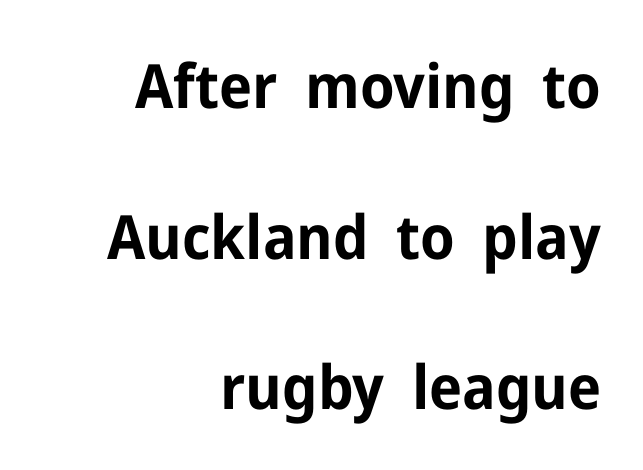
Q: Is the text bold? A: Yes.
Q: Is the text italic (slanted)? A: No, it is upright.
Q: Is the typeface a serif or a sans-serif typeface? A: Sans-serif.
Q: Is the text underlined? A: No.
Q: How is the paragraph aligned? A: Right-aligned.
Q: Is the spacing between letters normal or unusually wide? A: Normal.
Q: Is the spacing between lines tight, normal or loose? A: Loose.
Q: Width (condensed, normal, or wide)? A: Normal.
Q: Stroke contrast? A: Low.
Q: x-height? A: Medium.
Q: Monospaced? A: No.
